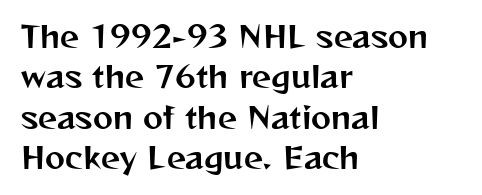
A bare baseline throughout the passage. The type is set solid horizontally, with unmodified tracking. The letters carry no serifs — their stems end cleanly without finishing strokes. The text block is weighted toward the left margin, trailing off unevenly rightward.
